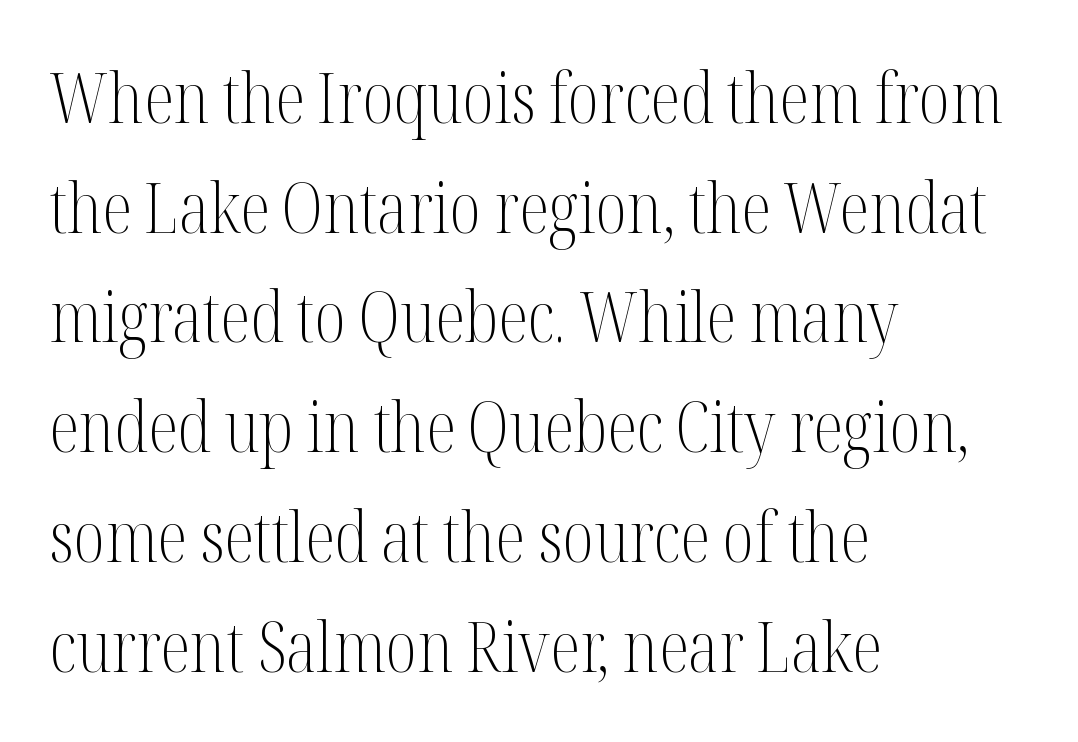
The weight tops out at a normal text grade. A clean baseline with only descenders dipping below it. If you drew a ruler down the left edge, every line would touch it. The letters carry serifs — small finishing strokes at the ends of their stems. Posture: straight, roman, zero tilt. Students, note that the glyphs here touch the page at normal intervals.
